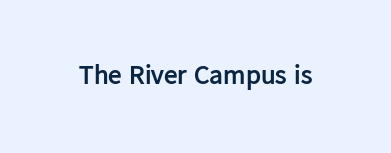
{"italic": "no", "bold": "yes", "underline": "no", "letter_spacing": "normal", "letter_spacing_em": 0.0, "glyph_px": 27}
